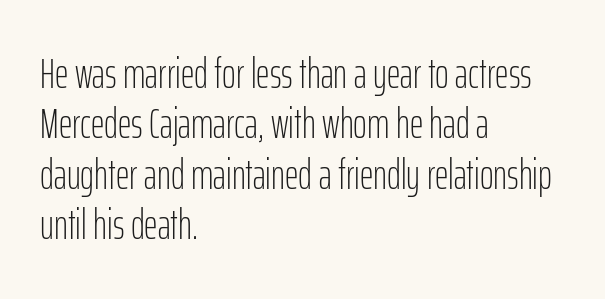
The image shows 42 px light, condensed sans-serif type, upright; set left-aligned, line spacing 1.2x, normal letter spacing, not underlined; low stroke contrast and a medium x-height.
